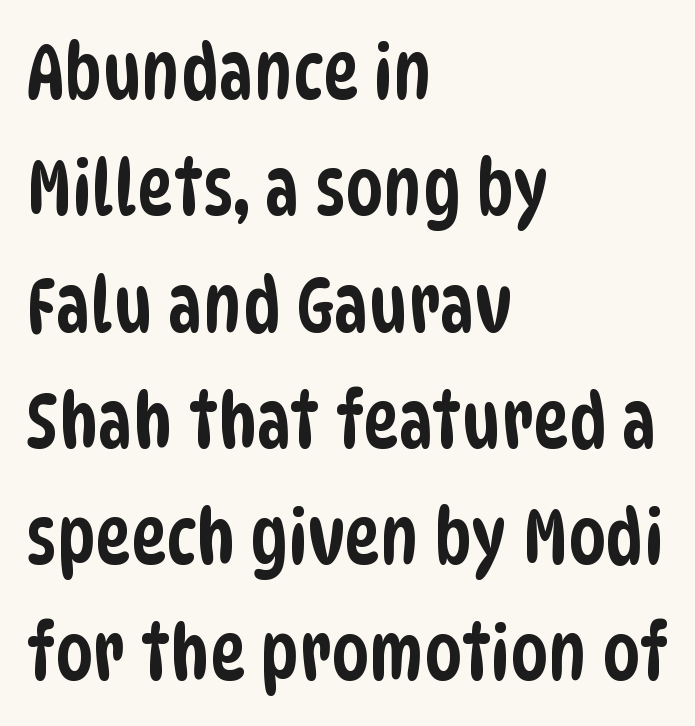
{"serif": "no", "width": "condensed", "stroke_contrast": "low", "x_height": "large", "monospaced": "no", "underline": "no", "align": "left", "line_spacing": "normal", "line_spacing_ratio": 1.53, "letter_spacing": "normal", "letter_spacing_em": 0.0, "glyph_px": 76}
